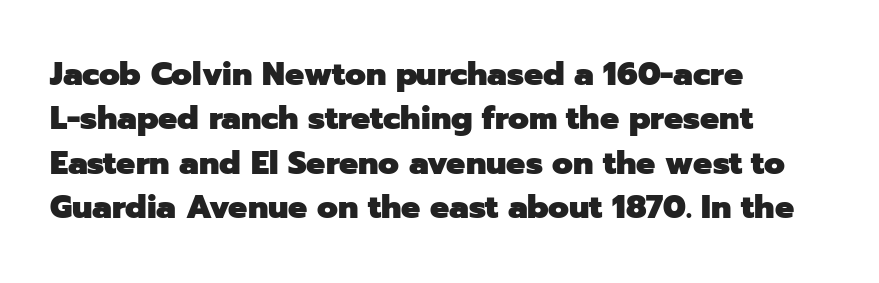
Nobody touched the tracking dial on this one. The letters advance in unequal steps, a hallmark of proportional type. Every character sits straight up, as roman type does. Thick stems and heavy bowls — unmistakably bold. The rows are spaced the way most documents space them. This rendering features lettering with no underline.
